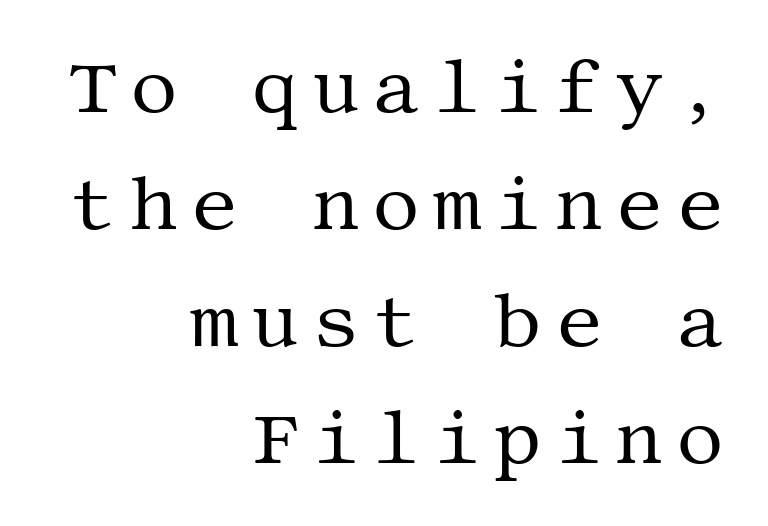
The image shows 75 px regular-weight serif type, upright; set right-aligned, normal line spacing (1.56x), not underlined; medium stroke contrast and a large x-height.
